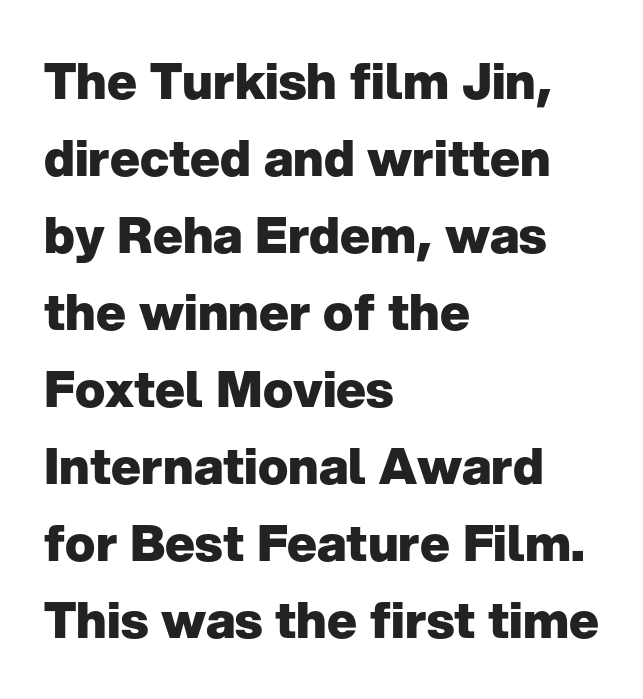
Q: Is the text bold? A: Yes.
Q: Is the text italic (slanted)? A: No, it is upright.
Q: Is the typeface a serif or a sans-serif typeface? A: Sans-serif.
Q: Is the text underlined? A: No.
Q: How is the paragraph aligned? A: Left-aligned.
Q: Is the spacing between letters normal or unusually wide? A: Normal.
Q: Is the spacing between lines tight, normal or loose? A: Normal.
Q: Width (condensed, normal, or wide)? A: Normal.
Q: Stroke contrast? A: Low.
Q: x-height? A: Medium.
Q: Monospaced? A: No.
